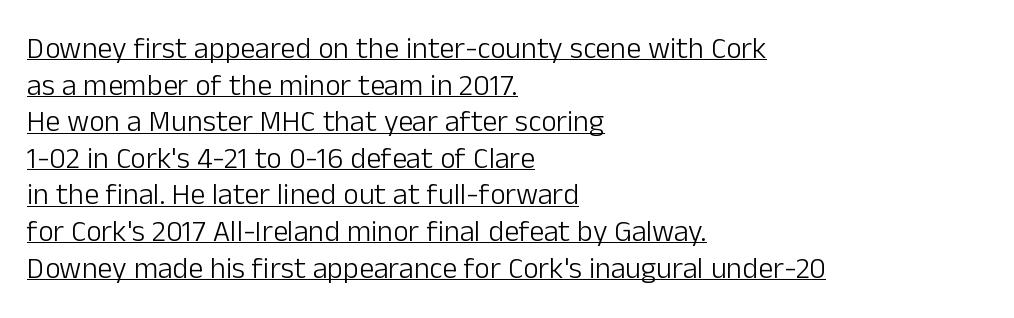
The ragged edge is on the right, which tells us the setting is flush left. Stroke thickness stays within the range of a standard reading face or lighter. Do the characters align in a grid? No, the font is proportional. Classification — sans serif.
